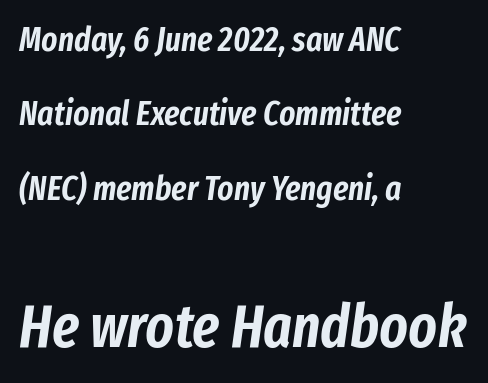
Looks like regular typesetting: each glyph gets only the width it needs. Which chunk is bigger? The second one — the bottom block dwarfs the top. Compared with a centered layout, this one pins lines to the left instead. This is oblique type, the kind used for emphasis or titles. Each row of text sits above clean, open space.
